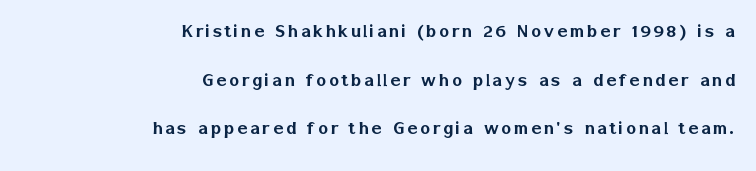
{"italic": "no", "underline": "no", "align": "right", "line_spacing": "loose", "line_spacing_ratio": 2.31, "glyph_px": 21}
